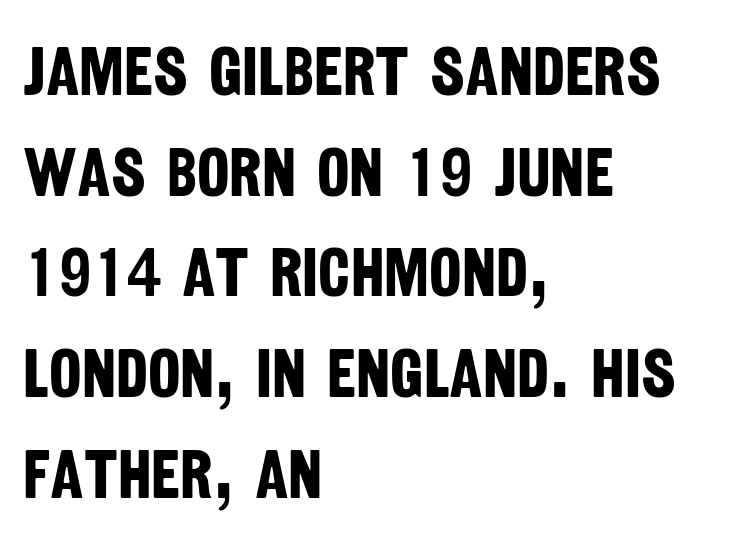
{"serif": "no", "bold": "yes", "weight": "bold", "width": "condensed", "stroke_contrast": "low", "x_height": "large", "monospaced": "no", "underline": "no", "align": "left", "line_spacing": "normal", "line_spacing_ratio": 1.46, "letter_spacing": "normal", "letter_spacing_em": 0.0, "glyph_px": 69}
